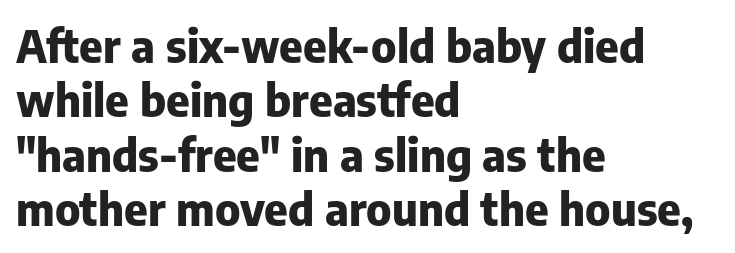
{"serif": "no", "italic": "no", "bold": "yes", "weight": "heavy", "width": "normal", "stroke_contrast": "low", "x_height": "medium", "monospaced": "no", "underline": "no", "align": "left", "line_spacing_ratio": 1.21, "letter_spacing": "normal", "letter_spacing_em": 0.0, "glyph_px": 45}
